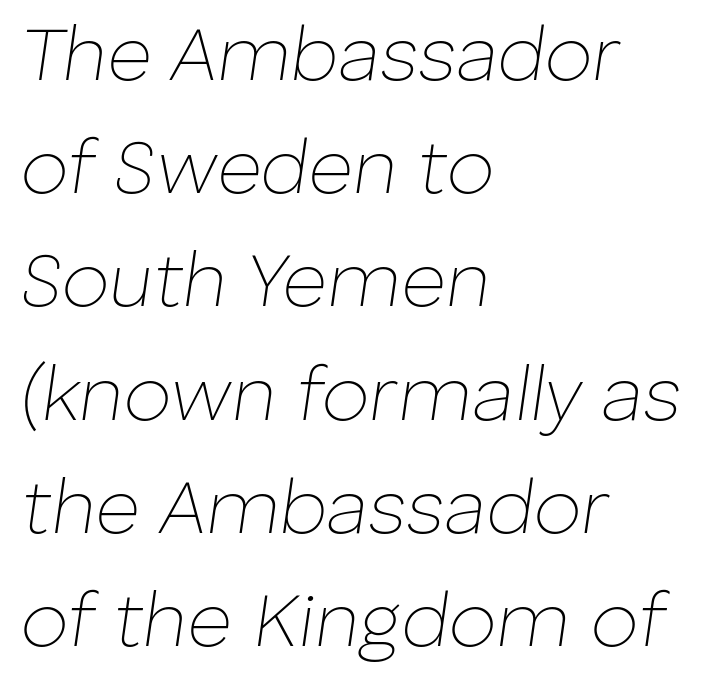
The image shows 77 px thin type, italic (leaning right); set left-aligned, normal line spacing (1.47x), normal letter spacing, not underlined; low stroke contrast and a medium x-height.
